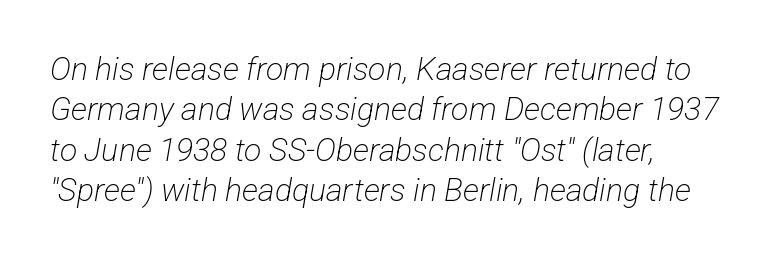
The lines are quadded left. The font sits on the lighter half of the weight spectrum, regular included. Looks like regular typesetting: each glyph gets only the width it needs. A typesetter would label this face a sans. Regular leading. Nothing unusual about the tracking: characters are spaced as the font intends.
